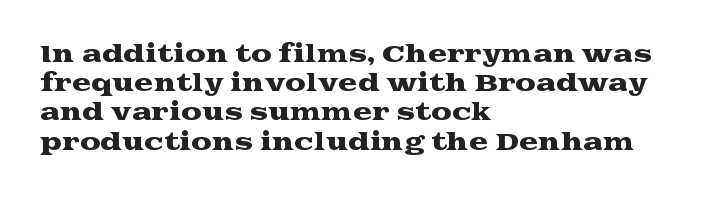
The image shows 23 px text type, upright; set left-aligned, normal line spacing (1.27x), normal letter spacing, not underlined.
